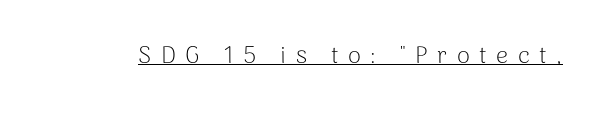
Q: Is the text bold? A: No.
Q: Is the text italic (slanted)? A: No, it is upright.
Q: Is the text underlined? A: Yes.
Q: Is the spacing between letters normal or unusually wide? A: Unusually wide.
